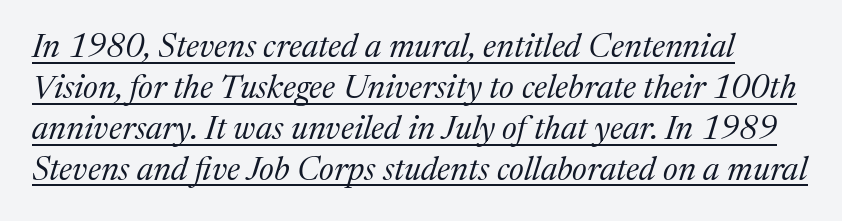
Compared with typical body copy, the letter spacing here is the same. The rendering shows small feet on the letterforms — a serif design. No chunkiness to these letters — they're not bold. Quick note: underline on.
